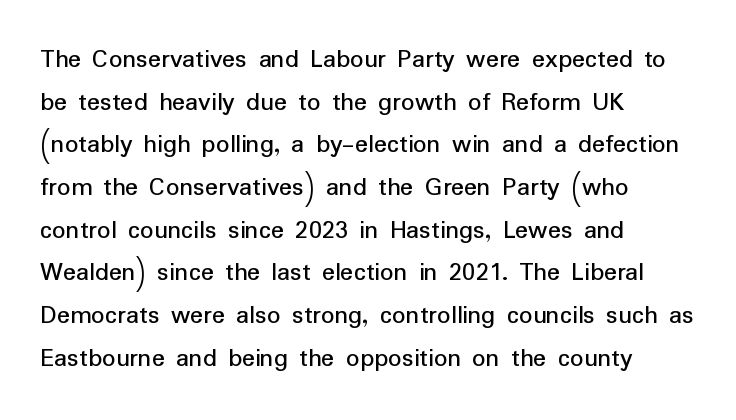
The image shows 27 px text type, upright; set left-aligned, normal line spacing (1.58x), normal letter spacing, not underlined.
